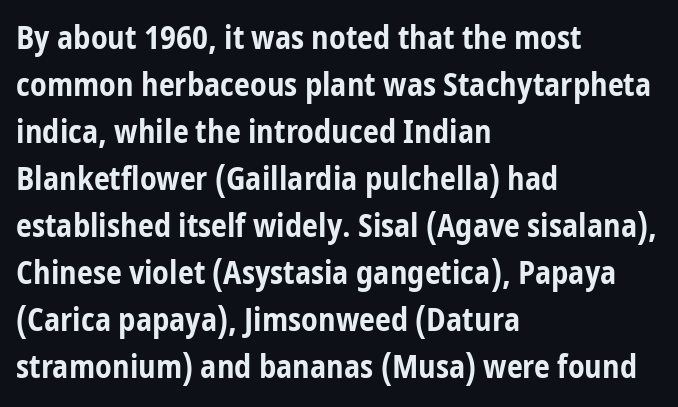
Q: Is the text bold? A: Yes.
Q: Is the text italic (slanted)? A: No, it is upright.
Q: Is the typeface a serif or a sans-serif typeface? A: Sans-serif.
Q: Is the text underlined? A: No.
Q: How is the paragraph aligned? A: Left-aligned.
Q: Is the spacing between letters normal or unusually wide? A: Normal.
Q: Is the spacing between lines tight, normal or loose? A: Normal.
Q: Width (condensed, normal, or wide)? A: Condensed.
Q: Stroke contrast? A: Low.
Q: x-height? A: Medium.
Q: Monospaced? A: No.
